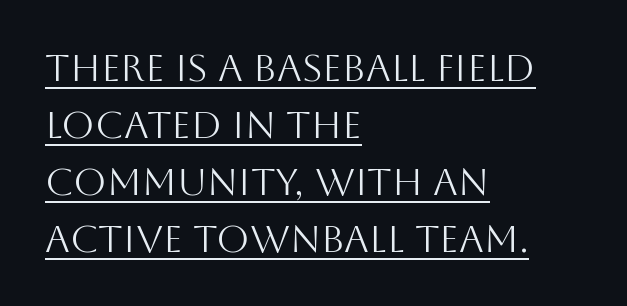
{"serif": "no", "italic": "no", "bold": "no", "weight": "light", "width": "normal", "stroke_contrast": "medium", "x_height": "large", "monospaced": "no", "underline": "yes", "align": "left", "line_spacing": "normal", "line_spacing_ratio": 1.5, "letter_spacing": "normal", "letter_spacing_em": 0.0, "glyph_px": 38}
